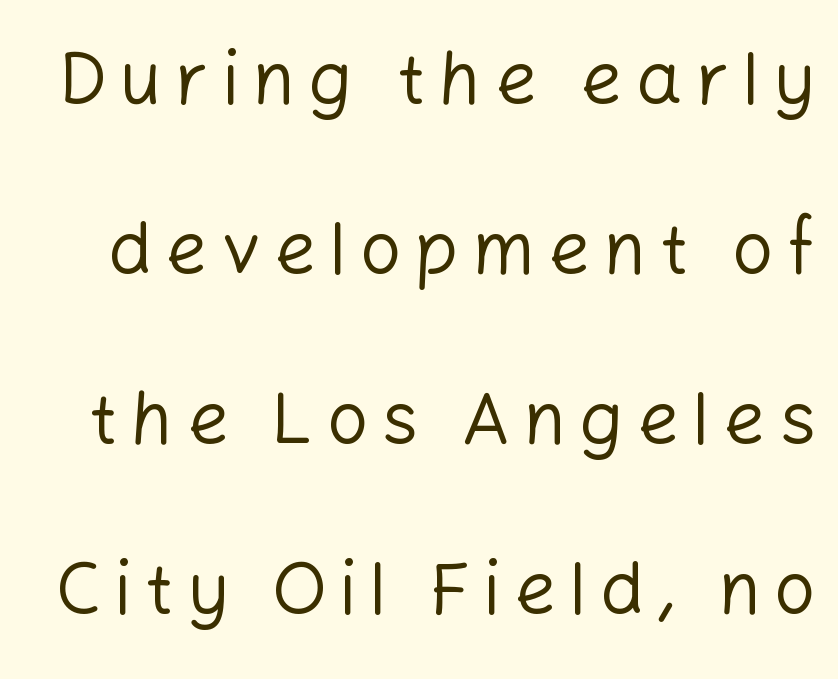
{"serif": "no", "italic": "no", "bold": "no", "weight": "regular", "width": "normal", "stroke_contrast": "low", "x_height": "medium", "monospaced": "no", "underline": "no", "line_spacing": "loose", "line_spacing_ratio": 2.33, "glyph_px": 73}
